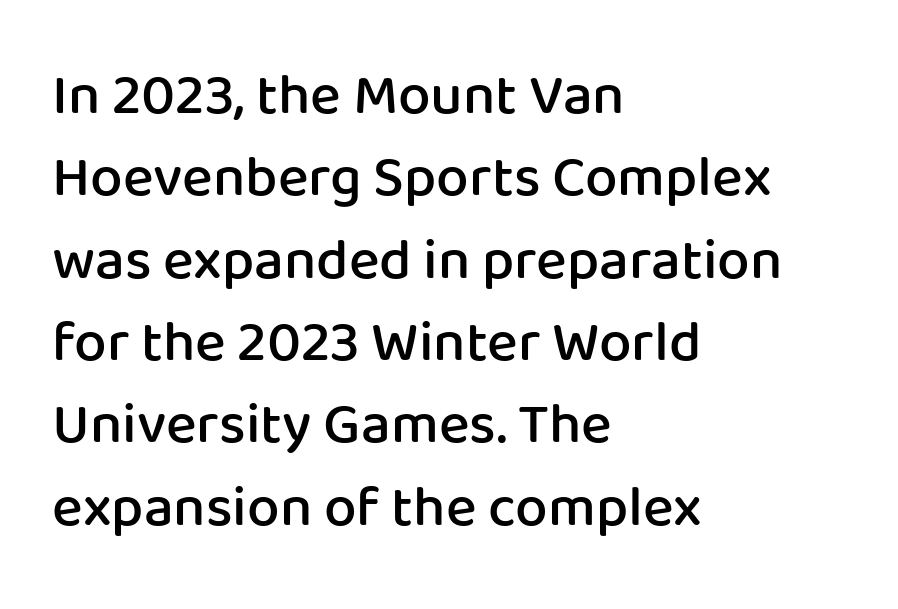
Q: Is the text bold? A: Semi-bold.
Q: Is the text italic (slanted)? A: No, it is upright.
Q: Is the typeface a serif or a sans-serif typeface? A: Sans-serif.
Q: Is the text underlined? A: No.
Q: How is the paragraph aligned? A: Left-aligned.
Q: Is the spacing between letters normal or unusually wide? A: Normal.
Q: Is the spacing between lines tight, normal or loose? A: Normal.
Q: Width (condensed, normal, or wide)? A: Normal.
Q: Stroke contrast? A: Low.
Q: x-height? A: Medium.
Q: Monospaced? A: No.
